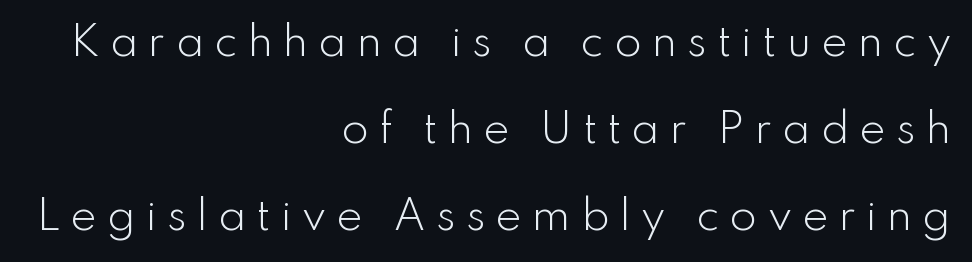
Summary of weight: not heavy and not bold. The passage is arranged like a letterhead date or caption credit — flush right. Posture: vertical. Descenders hang freely into open space.
